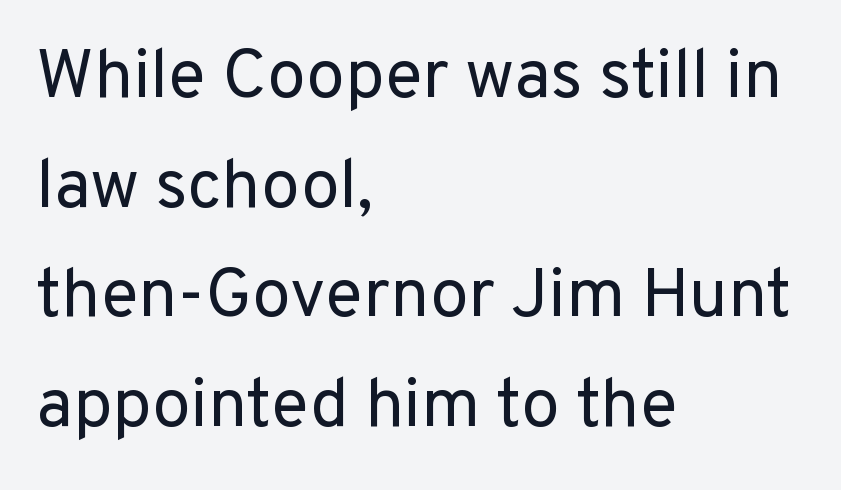
Rows of type keep a routine distance in the vertical direction. You could not count columns in this text — the font is proportionally spaced. This is the regular roman posture of the typeface. Is the stroke heavy? The answer is a plain regular-or-lighter.
